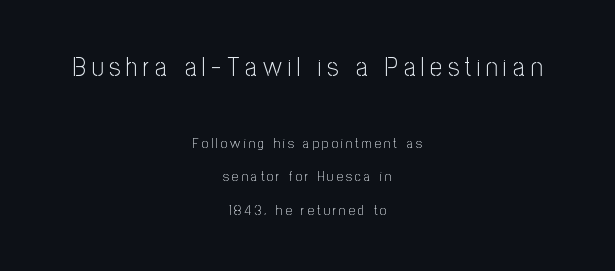
Q: Is the text bold? A: No.
Q: Is the text italic (slanted)? A: No, it is upright.
Q: Is the text underlined? A: No.
Q: How is the paragraph aligned? A: Centered.
Q: Is the spacing between letters normal or unusually wide? A: Unusually wide.
Q: Is the spacing between lines tight, normal or loose? A: Loose.
Q: Which block of text is set in a larger size, the first (top) or the second (bottom)? A: The first (top) one.
